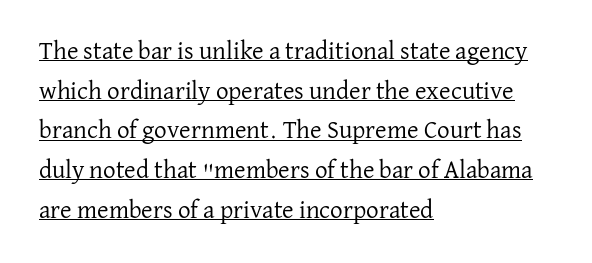
The image shows 25 px text type, upright; set left-aligned, normal line spacing (1.59x), normal letter spacing, underlined.
